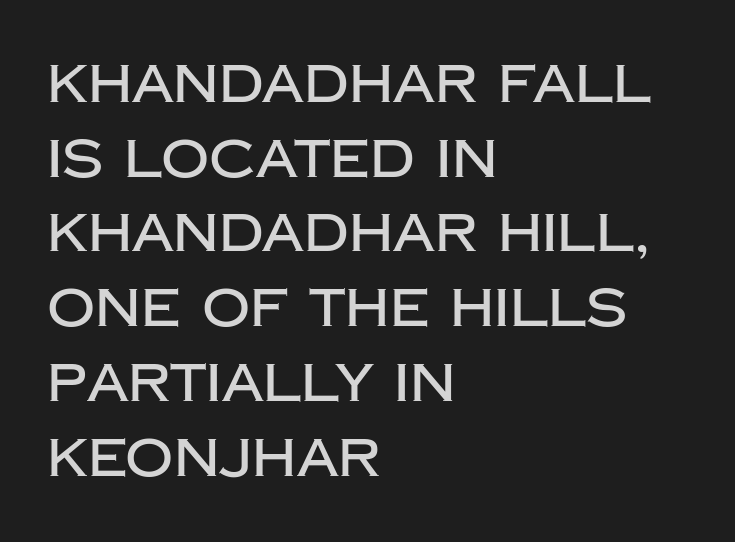
The type is set solid horizontally, with unmodified tracking. Nope, not italic — everything's standing straight. Note the varied advance widths — an 'i' is clearly narrower than an 'm'. Font category for this specimen: sans-serif. Where is the straight margin? On the left.
